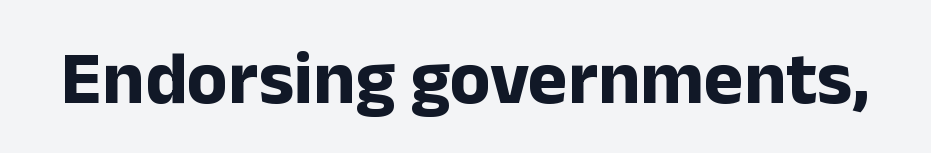
{"serif": "no", "italic": "no", "bold": "yes", "weight": "bold", "width": "normal", "stroke_contrast": "low", "x_height": "medium", "monospaced": "no", "underline": "no", "letter_spacing": "normal", "letter_spacing_em": 0.0, "glyph_px": 75}
